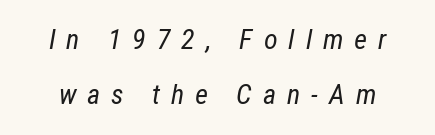
The image shows 28 px regular-weight, condensed type, italic (leaning right); set loose line spacing (1.98x), unusually wide letter spacing (+0.39 em), not underlined; low stroke contrast and a medium x-height.
